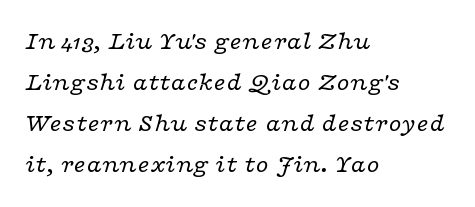
{"italic": "yes", "lean": "right", "slant_degrees": 16, "bold": "no", "underline": "no", "align": "left", "line_spacing": "normal", "line_spacing_ratio": 1.58, "letter_spacing": "normal", "letter_spacing_em": 0.0, "glyph_px": 26}
